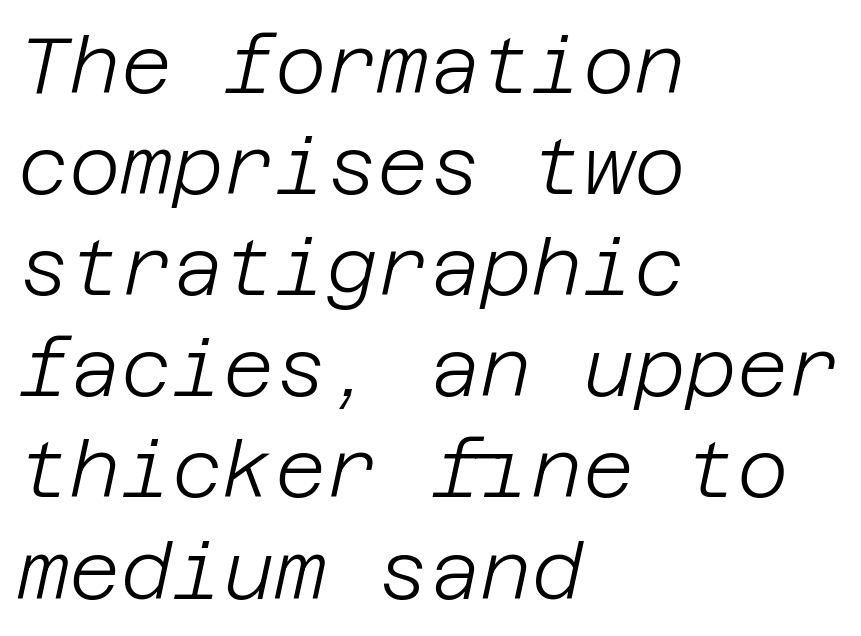
The font is comparable to plain body text, perhaps lighter. Beneath every word, the page is bare. The rag falls on the right side of this text block. The block of text has a typical density, with ordinary space between rows.
